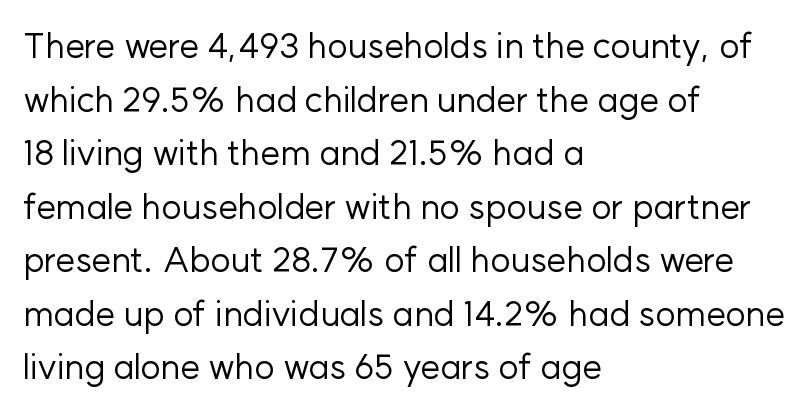
No chunkiness to these letters — they're not bold. The space beneath each line is pristine and unruled. Horizontally, the lines are justified to the leading edge only. The letters sit at their default tracking, neither squeezed nor spread.
